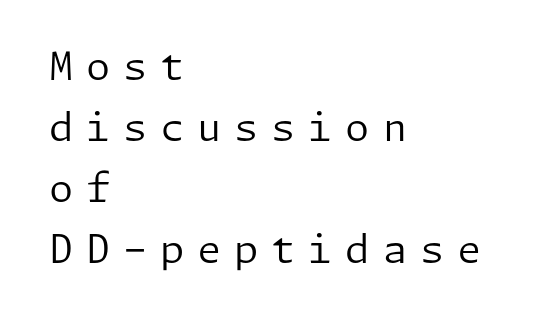
{"serif": "no", "italic": "no", "bold": "no", "weight": "regular", "width": "normal", "stroke_contrast": "low", "x_height": "medium", "underline": "no", "align": "left", "line_spacing": "normal", "line_spacing_ratio": 1.56, "letter_spacing": "wide", "letter_spacing_em": 0.33, "glyph_px": 39}
